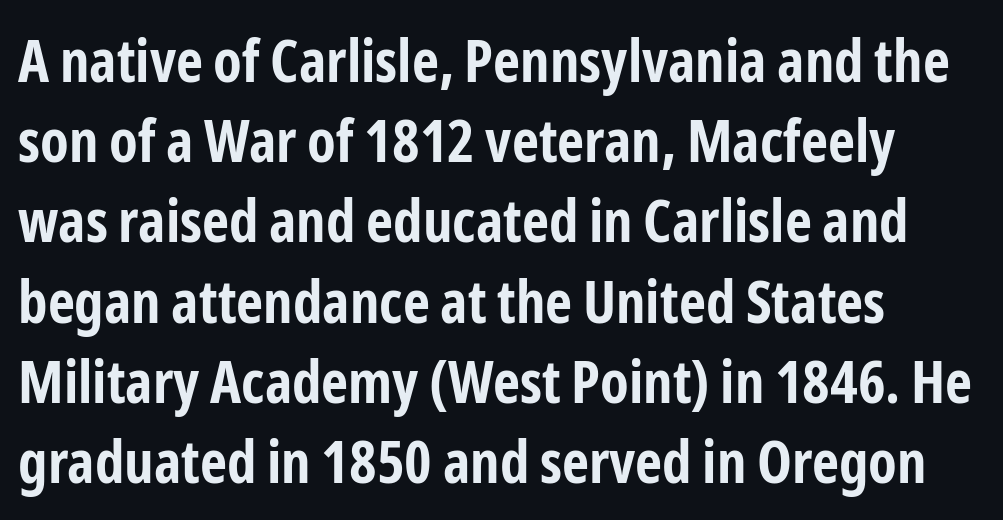
The image shows 59 px bold, condensed sans-serif type, upright; set left-aligned, normal line spacing (1.36x), normal letter spacing, not underlined; low stroke contrast and a medium x-height.
